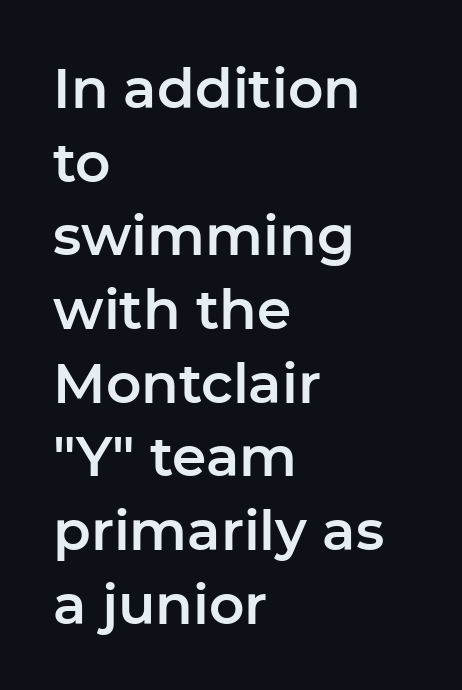
The image shows 55 px sans-serif type, upright; set left-aligned, normal line spacing (1.34x), normal letter spacing, not underlined; low stroke contrast and a medium x-height.
